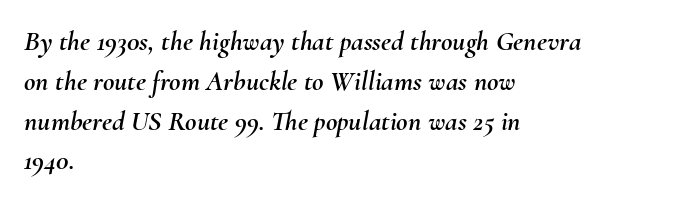
Q: Is the text italic (slanted)? A: Yes, it leans right by about 10 degrees.
Q: Is the text underlined? A: No.
Q: How is the paragraph aligned? A: Left-aligned.
Q: Is the spacing between letters normal or unusually wide? A: Normal.
Q: Is the spacing between lines tight, normal or loose? A: Normal.
Q: Width (condensed, normal, or wide)? A: Normal.
Q: Stroke contrast? A: Medium.
Q: x-height? A: Small.
Q: Monospaced? A: No.
